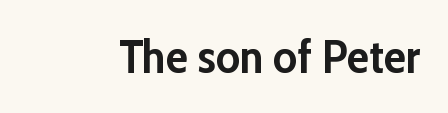
The image shows 46 px semibold sans-serif type, upright; set normal letter spacing, not underlined; low stroke contrast and a medium x-height.
